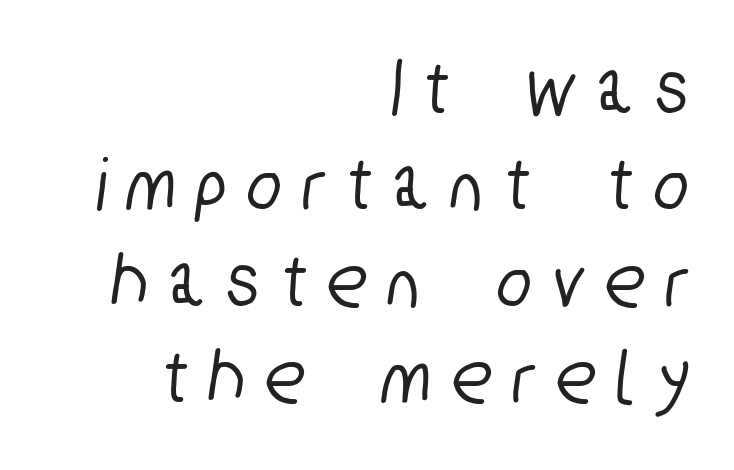
Q: Is the typeface a serif or a sans-serif typeface? A: Sans-serif.
Q: Is the text underlined? A: No.
Q: How is the paragraph aligned? A: Right-aligned.
Q: Is the spacing between letters normal or unusually wide? A: Unusually wide.
Q: Width (condensed, normal, or wide)? A: Condensed.
Q: Stroke contrast? A: Low.
Q: x-height? A: Medium.
Q: Monospaced? A: No.
